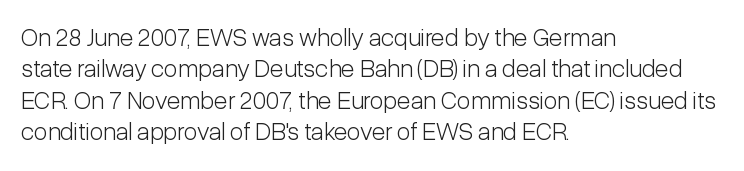
Q: Is the text bold? A: No.
Q: Is the text italic (slanted)? A: No, it is upright.
Q: Is the text underlined? A: No.
Q: How is the paragraph aligned? A: Left-aligned.
Q: Is the spacing between letters normal or unusually wide? A: Normal.
Q: Is the spacing between lines tight, normal or loose? A: Normal.
